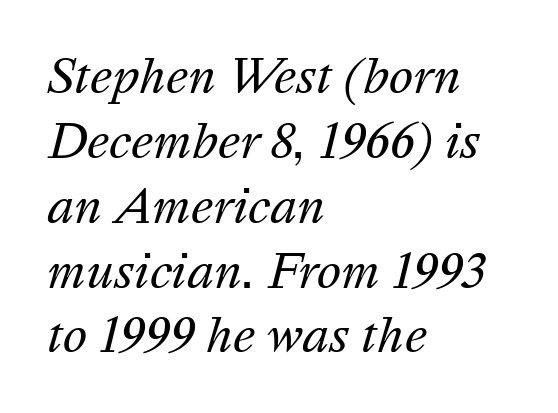
Q: Is the text bold? A: No.
Q: Is the text italic (slanted)? A: Yes, it leans right by about 16 degrees.
Q: Is the text underlined? A: No.
Q: How is the paragraph aligned? A: Left-aligned.
Q: Is the spacing between letters normal or unusually wide? A: Normal.
Q: Is the spacing between lines tight, normal or loose? A: Normal.
Q: Width (condensed, normal, or wide)? A: Normal.
Q: Stroke contrast? A: Medium.
Q: x-height? A: Medium.
Q: Monospaced? A: No.
